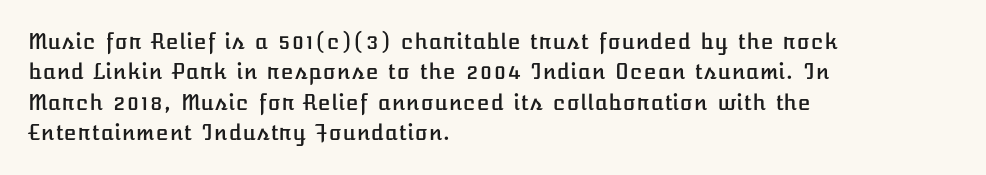
Q: Is the text italic (slanted)? A: No, it is upright.
Q: Is the text underlined? A: No.
Q: How is the paragraph aligned? A: Left-aligned.
Q: Is the spacing between letters normal or unusually wide? A: Normal.
Q: Is the spacing between lines tight, normal or loose? A: Normal.
